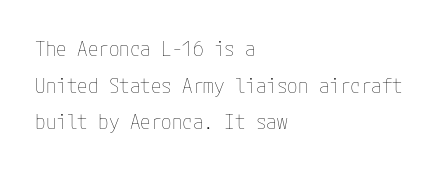
The image shows 21 px text type, upright; set left-aligned, line spacing 1.74x, normal letter spacing, not underlined.
